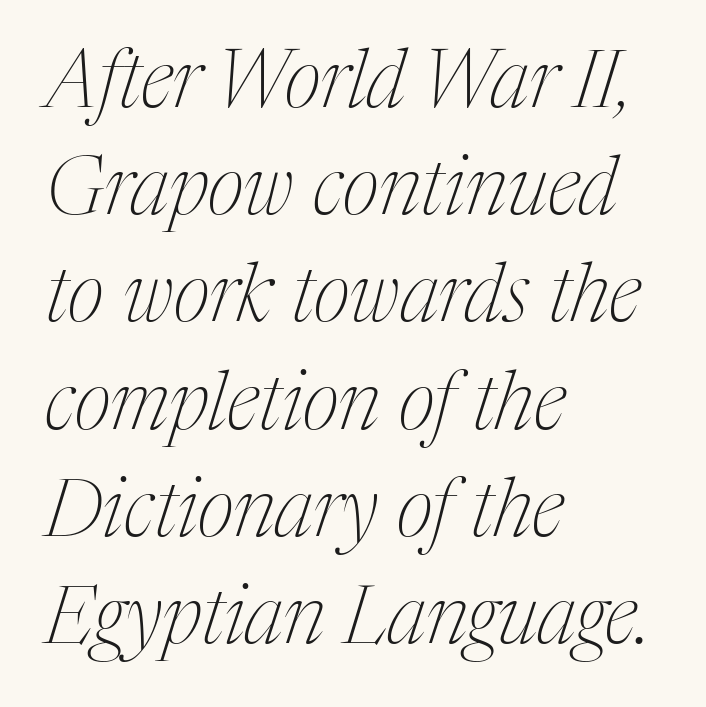
The image shows 80 px thin, condensed serif type, italic (leaning right); set left-aligned, normal line spacing (1.34x), normal letter spacing, not underlined; medium stroke contrast and a medium x-height.
